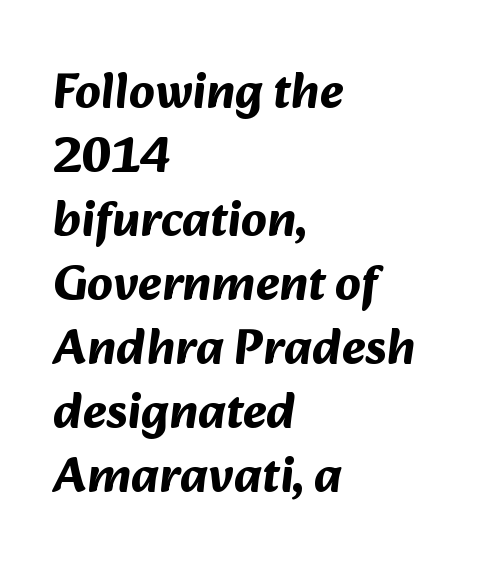
Q: Is the text bold? A: Yes.
Q: Is the typeface a serif or a sans-serif typeface? A: Sans-serif.
Q: Is the text underlined? A: No.
Q: How is the paragraph aligned? A: Left-aligned.
Q: Is the spacing between letters normal or unusually wide? A: Normal.
Q: Is the spacing between lines tight, normal or loose? A: Normal.
Q: Width (condensed, normal, or wide)? A: Normal.
Q: Stroke contrast? A: Medium.
Q: x-height? A: Medium.
Q: Monospaced? A: No.
